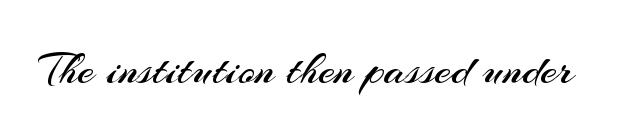
Q: Is the text bold? A: No.
Q: Is the text italic (slanted)? A: Yes.
Q: Is the typeface a serif or a sans-serif typeface? A: Sans-serif.
Q: Is the text underlined? A: No.
Q: Is the spacing between letters normal or unusually wide? A: Normal.
Q: Width (condensed, normal, or wide)? A: Normal.
Q: Stroke contrast? A: Medium.
Q: x-height? A: Small.
Q: Monospaced? A: No.
